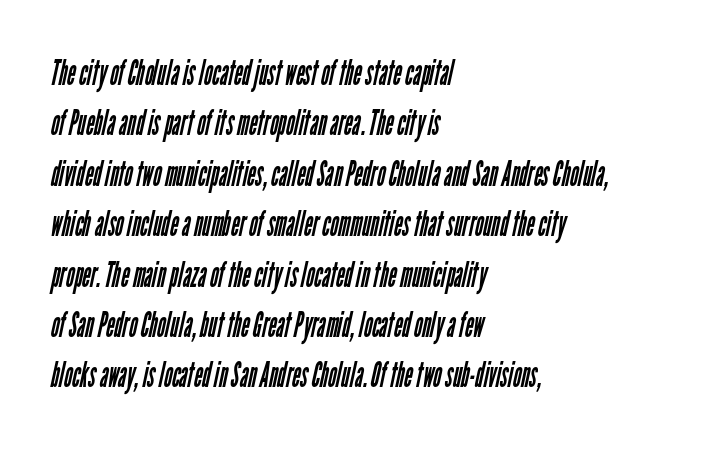
The setting favours the left margin, as ordinary paragraphs usually do. The passage shown is not bold in any degree. The strip under each line holds only bare page. A typesetter would label this face a sans.
